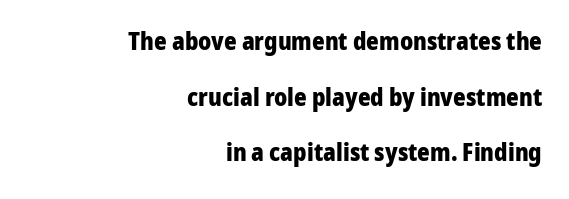
Q: Is the text bold? A: Yes.
Q: Is the text italic (slanted)? A: No, it is upright.
Q: Is the text underlined? A: No.
Q: How is the paragraph aligned? A: Right-aligned.
Q: Is the spacing between letters normal or unusually wide? A: Normal.
Q: Is the spacing between lines tight, normal or loose? A: Loose.
